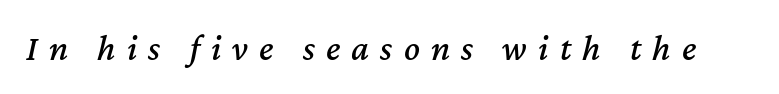
Letters rest on an invisible, unmarked baseline. Tracking value appears strongly positive — letters spread wide. Looking at the ascenders, they clearly lean. You could not count columns in this text — the font is proportionally spaced.
